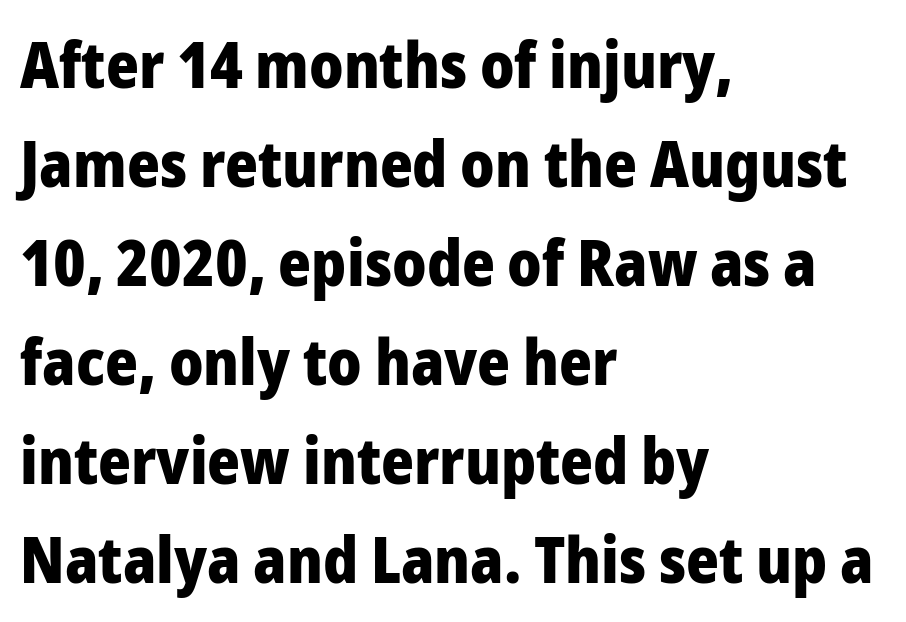
{"serif": "no", "italic": "no", "bold": "yes", "weight": "heavy", "width": "normal", "stroke_contrast": "low", "x_height": "medium", "monospaced": "no", "underline": "no", "align": "left", "line_spacing": "normal", "line_spacing_ratio": 1.57, "letter_spacing": "normal", "letter_spacing_em": 0.0, "glyph_px": 63}
